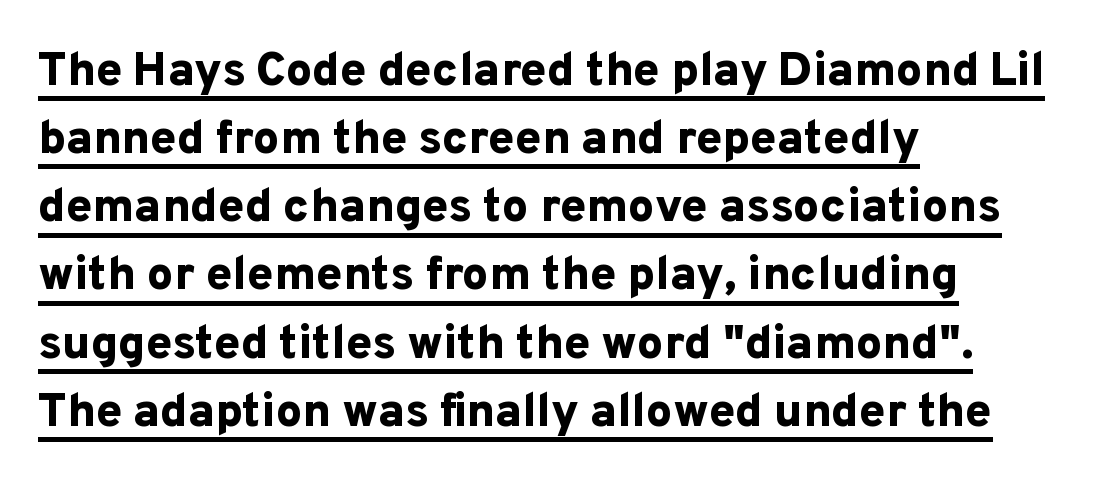
The image shows 47 px bold sans-serif type, upright; set left-aligned, normal line spacing (1.45x), normal letter spacing, underlined; low stroke contrast and a medium x-height.
